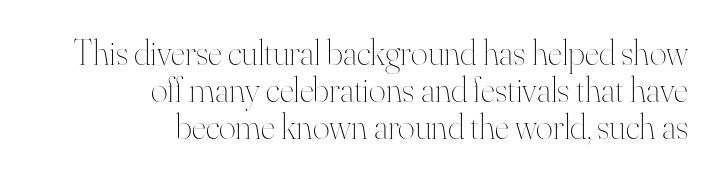
The image shows 36 px thin type, upright; set right-aligned, tight line spacing (1.03x), normal letter spacing, not underlined; high stroke contrast and a small x-height.
